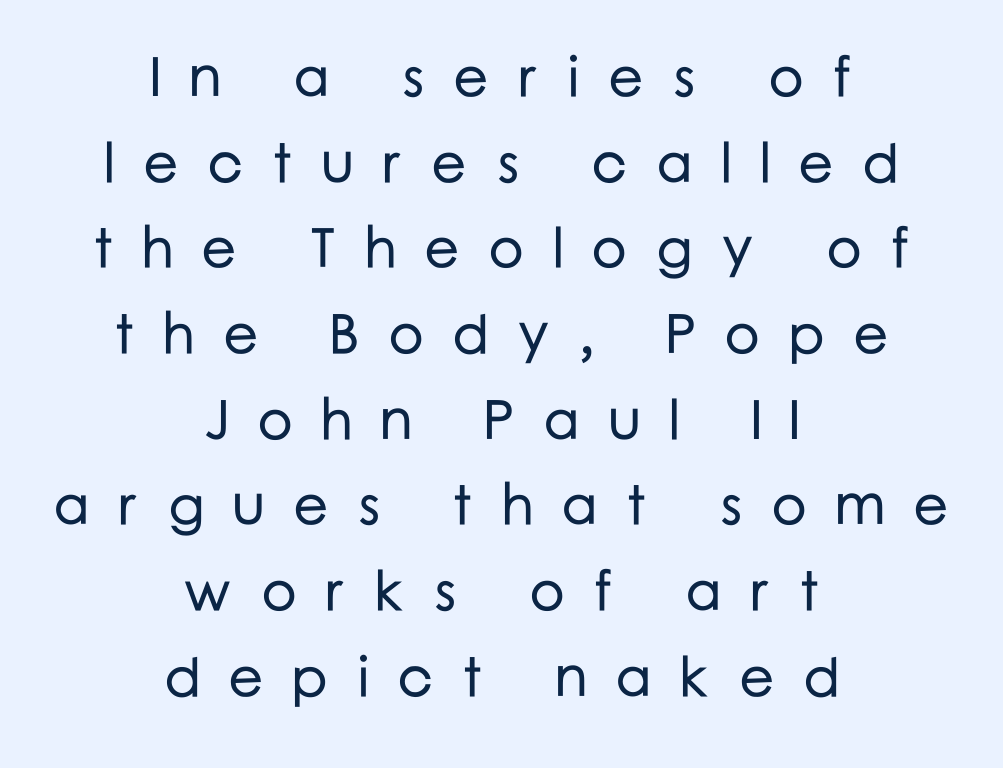
The image shows 56 px sans-serif type, upright; set centered, normal line spacing (1.53x), unusually wide letter spacing (+0.5 em), not underlined; low stroke contrast and a medium x-height.
